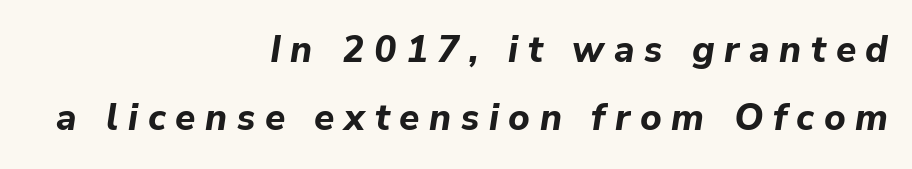
The image shows 37 px bold type, italic (leaning right); set right-aligned, line spacing 1.85x, unusually wide letter spacing (+0.26 em), not underlined; low stroke contrast and a medium x-height.
